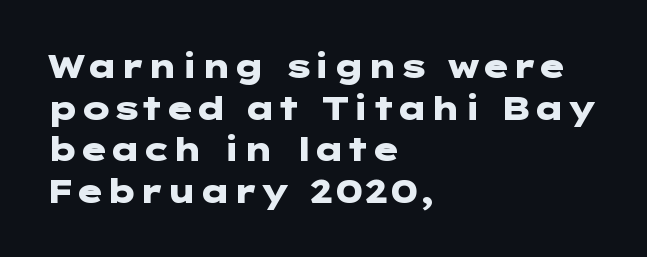
Letters rest on an invisible, unmarked baseline. In CSS terms this would be text-align: left. Compared with typical body copy, the letter spacing here is the same. Every character sits straight up, as roman type does. Typographically, this falls in the sans-serif category. Strong, thick strokes mark this as bold type.
